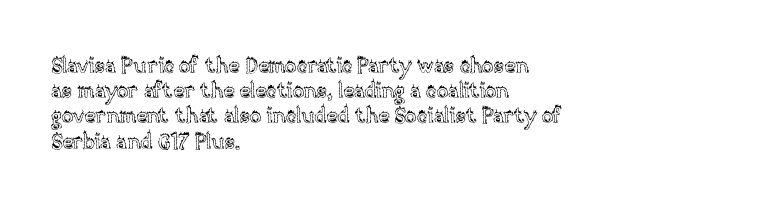
Q: Is the text italic (slanted)? A: No, it is upright.
Q: Is the text underlined? A: No.
Q: How is the paragraph aligned? A: Left-aligned.
Q: Is the spacing between letters normal or unusually wide? A: Normal.
